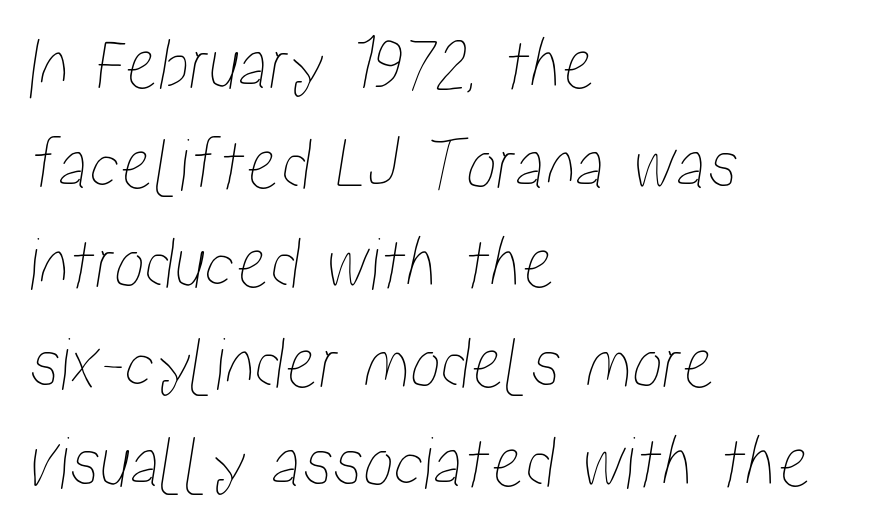
Q: Is the text underlined? A: No.
Q: How is the paragraph aligned? A: Left-aligned.
Q: Is the spacing between letters normal or unusually wide? A: Normal.
Q: Is the spacing between lines tight, normal or loose? A: Normal.
Q: Width (condensed, normal, or wide)? A: Condensed.
Q: Stroke contrast? A: Low.
Q: x-height? A: Medium.
Q: Monospaced? A: No.
